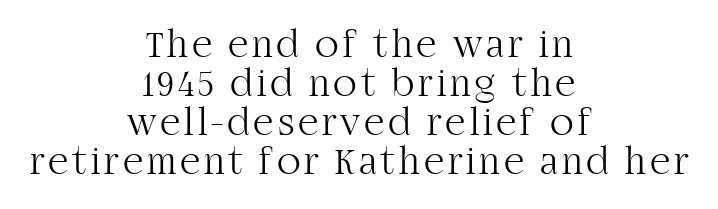
Each line is balanced around a shared central axis. The face used here is proportionally spaced, like ordinary book or web type. The font sits on the lighter half of the weight spectrum, regular included. Whoever set this chose condensed vertical rhythm over breathing room. The foot of each line stays bare and open. Each letter's strokes conclude with small projecting serifs.
